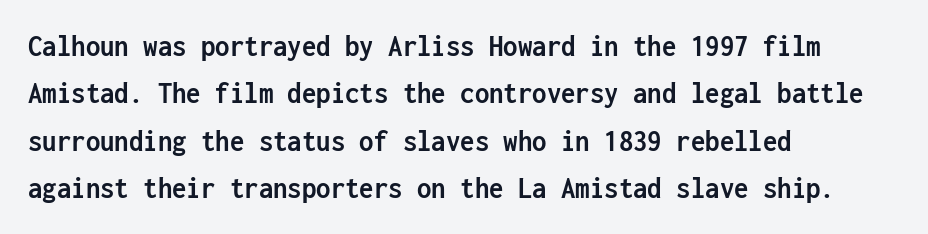
The type is set solid horizontally, with unmodified tracking. Each line starts at the same left margin while the right side varies. Summary of vertical rhythm: regular, with standard interline spacing. This sample uses an upright cut, with every glyph sitting square on the baseline. Unlike a traditional serif, this face leaves its strokes unadorned. The face used here is monospaced, like something from a code editor.
